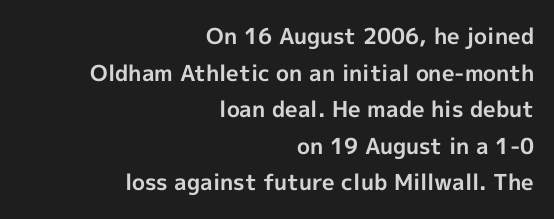
The image shows 22 px bold type, upright; set right-aligned, normal line spacing (1.66x), normal letter spacing, not underlined.
